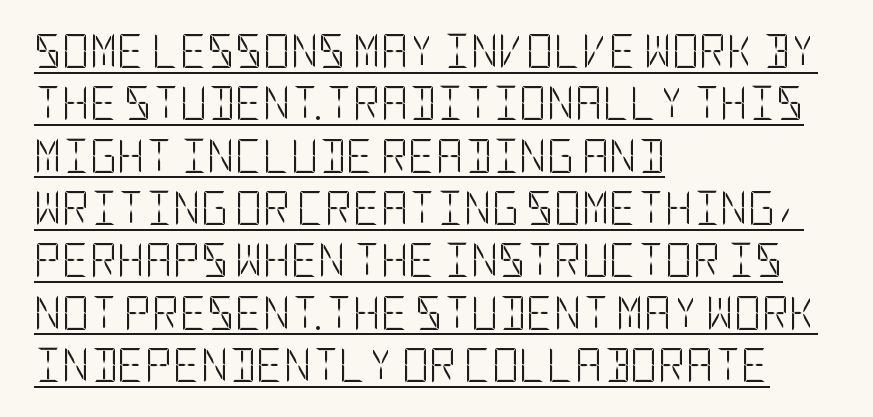
The image shows 34 px light, condensed sans-serif type, upright; set left-aligned, normal line spacing (1.54x), normal letter spacing, underlined; low stroke contrast and a large x-height.
